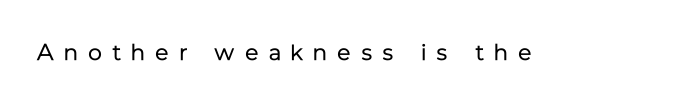
Q: Is the text bold? A: No.
Q: Is the text italic (slanted)? A: No, it is upright.
Q: Is the text underlined? A: No.
Q: Is the spacing between letters normal or unusually wide? A: Unusually wide.
